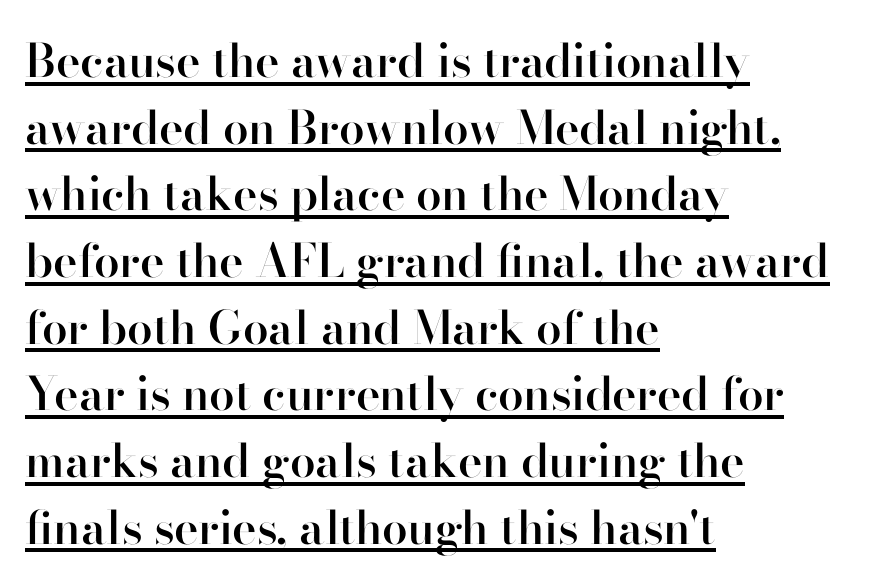
The image shows 46 px semibold sans-serif type, upright; set left-aligned, normal line spacing (1.45x), normal letter spacing, underlined; high stroke contrast and a small x-height.
